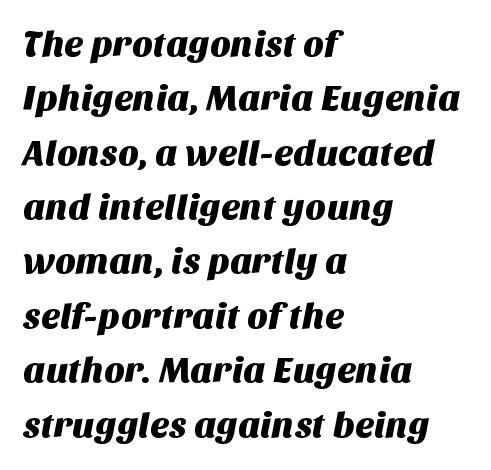
{"serif": "no", "width": "normal", "stroke_contrast": "medium", "x_height": "large", "monospaced": "no", "underline": "no", "align": "left", "line_spacing": "normal", "line_spacing_ratio": 1.51, "letter_spacing": "normal", "letter_spacing_em": 0.0, "glyph_px": 36}
